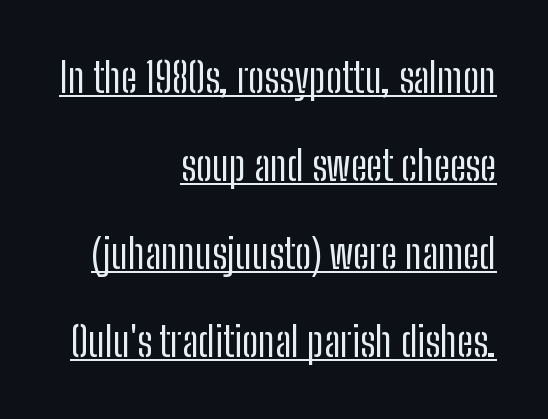
The image shows 41 px regular-weight, condensed sans-serif type, upright; set right-aligned, loose line spacing (2.15x), normal letter spacing, underlined; low stroke contrast and a medium x-height.
